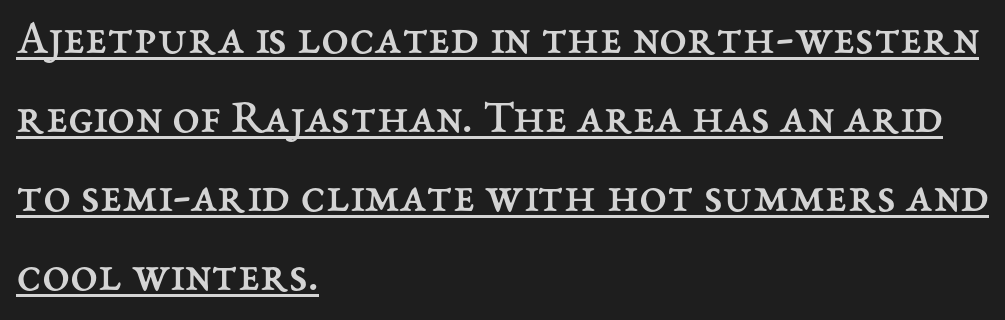
Spacing verdict: proportional, widths tailored to each character. The setting favours the left margin, as ordinary paragraphs usually do. It's the straight-up-and-down kind of type. This rendering leaves character spacing at its baseline value. Students, observe the line beneath the letters — that is underlining. Is the type heavy? It reads as light-to-regular instead.
